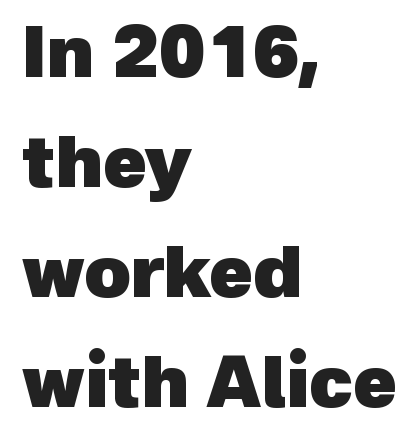
Q: Is the text bold? A: Yes.
Q: Is the typeface a serif or a sans-serif typeface? A: Sans-serif.
Q: Is the text underlined? A: No.
Q: How is the paragraph aligned? A: Left-aligned.
Q: Is the spacing between letters normal or unusually wide? A: Normal.
Q: Is the spacing between lines tight, normal or loose? A: Normal.
Q: Width (condensed, normal, or wide)? A: Normal.
Q: x-height? A: Medium.
Q: Monospaced? A: No.
